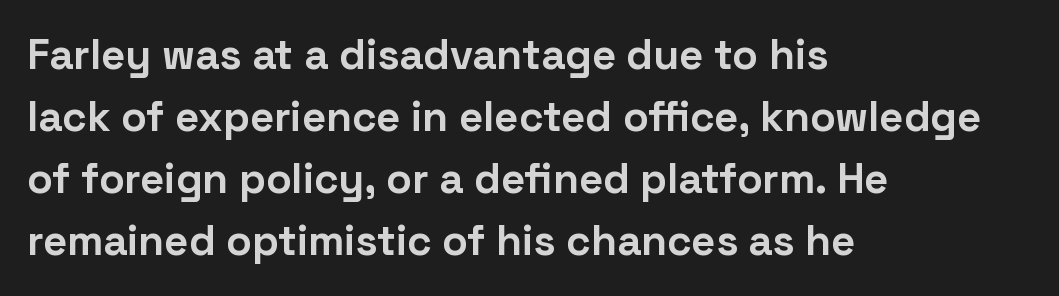
{"serif": "no", "italic": "no", "bold": "yes", "weight": "bold", "width": "normal", "stroke_contrast": "low", "x_height": "medium", "monospaced": "no", "underline": "no", "align": "left", "line_spacing": "normal", "line_spacing_ratio": 1.48, "letter_spacing": "normal", "letter_spacing_em": 0.0, "glyph_px": 42}
